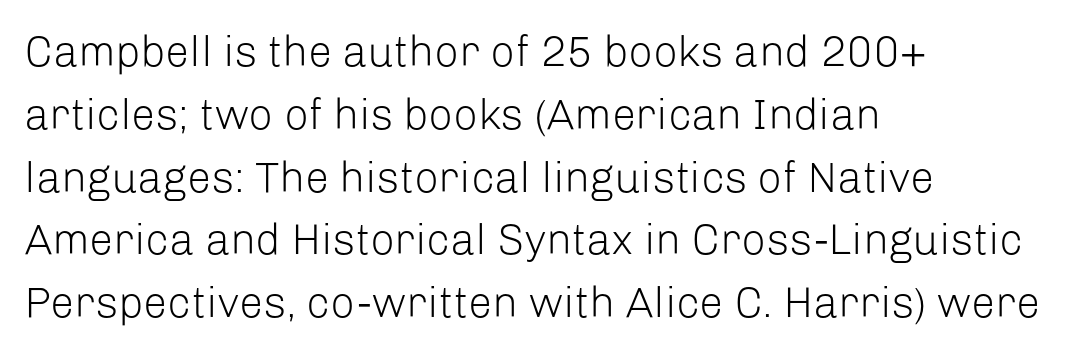
Q: Is the text bold? A: No.
Q: Is the text italic (slanted)? A: No, it is upright.
Q: Is the typeface a serif or a sans-serif typeface? A: Sans-serif.
Q: Is the text underlined? A: No.
Q: How is the paragraph aligned? A: Left-aligned.
Q: Is the spacing between letters normal or unusually wide? A: Normal.
Q: Is the spacing between lines tight, normal or loose? A: Normal.
Q: Width (condensed, normal, or wide)? A: Normal.
Q: Stroke contrast? A: Low.
Q: x-height? A: Medium.
Q: Monospaced? A: No.
